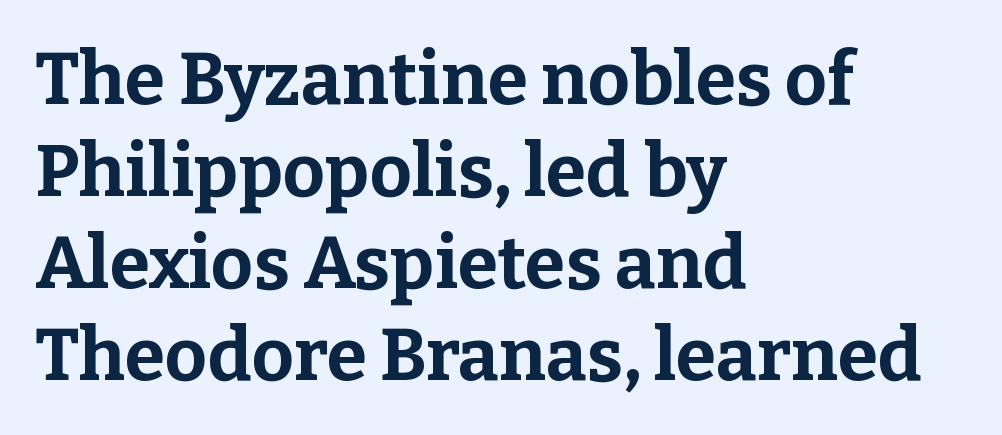
Q: Is the text bold? A: Yes.
Q: Is the text italic (slanted)? A: No, it is upright.
Q: Is the typeface a serif or a sans-serif typeface? A: Serif.
Q: Is the text underlined? A: No.
Q: How is the paragraph aligned? A: Left-aligned.
Q: Is the spacing between letters normal or unusually wide? A: Normal.
Q: Is the spacing between lines tight, normal or loose? A: Normal.
Q: Width (condensed, normal, or wide)? A: Normal.
Q: Stroke contrast? A: Low.
Q: x-height? A: Medium.
Q: Monospaced? A: No.
